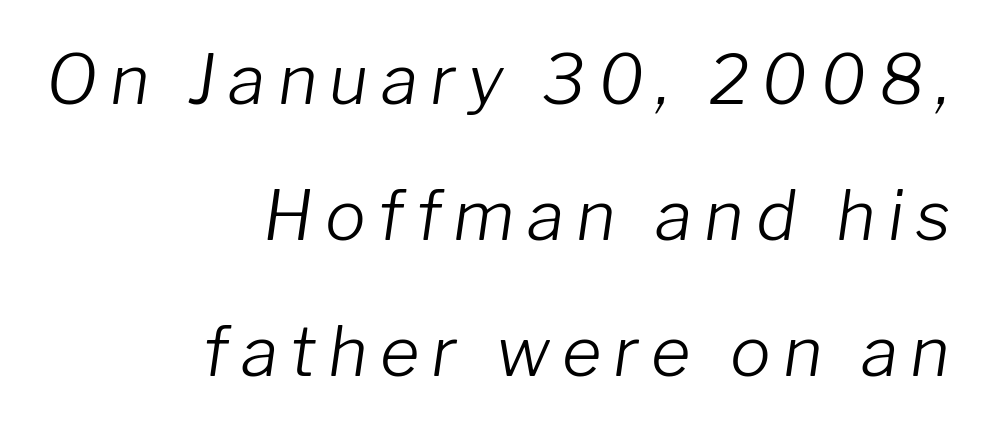
Q: Is the text bold? A: No.
Q: Is the text italic (slanted)? A: Yes, it leans right by about 8 degrees.
Q: Is the text underlined? A: No.
Q: How is the paragraph aligned? A: Right-aligned.
Q: Is the spacing between lines tight, normal or loose? A: Loose.
Q: Width (condensed, normal, or wide)? A: Normal.
Q: Stroke contrast? A: Low.
Q: x-height? A: Medium.
Q: Monospaced? A: No.
